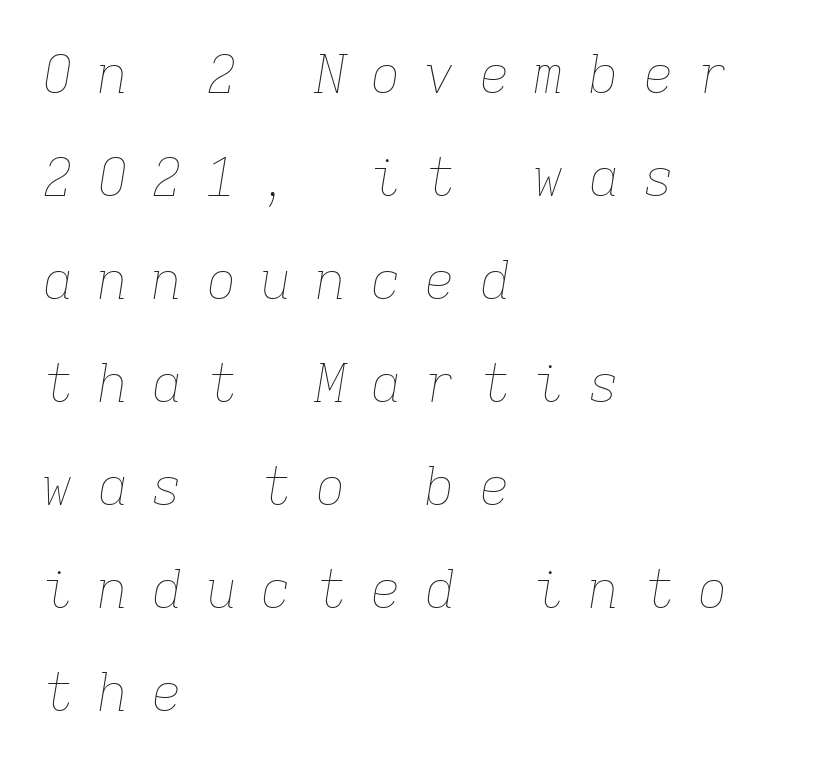
{"italic": "yes", "lean": "right", "slant_degrees": 9, "bold": "no", "weight": "thin", "width": "normal", "stroke_contrast": "low", "x_height": "medium", "monospaced": "yes", "underline": "no", "align": "left", "line_spacing": "loose", "line_spacing_ratio": 1.98, "letter_spacing": "wide", "letter_spacing_em": 0.45, "glyph_px": 52}
